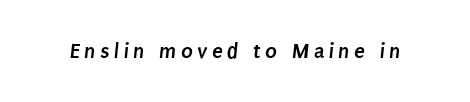
Q: Is the text bold? A: Yes.
Q: Is the text underlined? A: No.
Q: Is the spacing between letters normal or unusually wide? A: Unusually wide.
